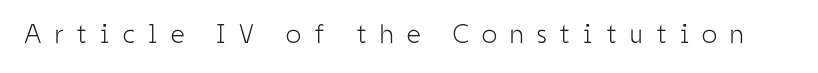
The tracking reads as deliberately expanded to a designer's eye. A clean baseline with only descenders dipping below it. Weight: not bold — regular or lighter. Upright lettering throughout.
